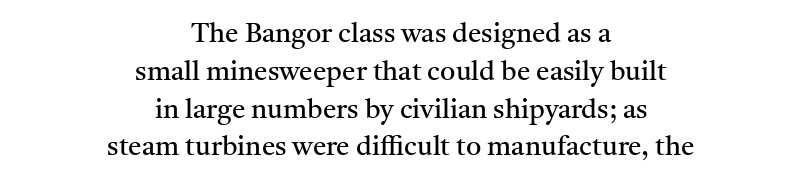
Q: Is the text bold? A: No.
Q: Is the text italic (slanted)? A: No, it is upright.
Q: Is the text underlined? A: No.
Q: How is the paragraph aligned? A: Centered.
Q: Is the spacing between letters normal or unusually wide? A: Normal.
Q: Is the spacing between lines tight, normal or loose? A: Normal.
